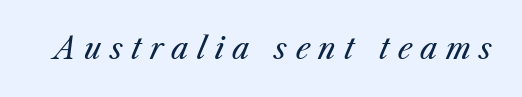
Decoration check: the copy has no underline. No heavy texture on the line: the type isn't bold. Proportional: the letters do not fall into vertical columns. Is the type slanted? Yes — the strokes lean at a clear angle. Tracking here is generous; glyphs stand well apart from one another.
